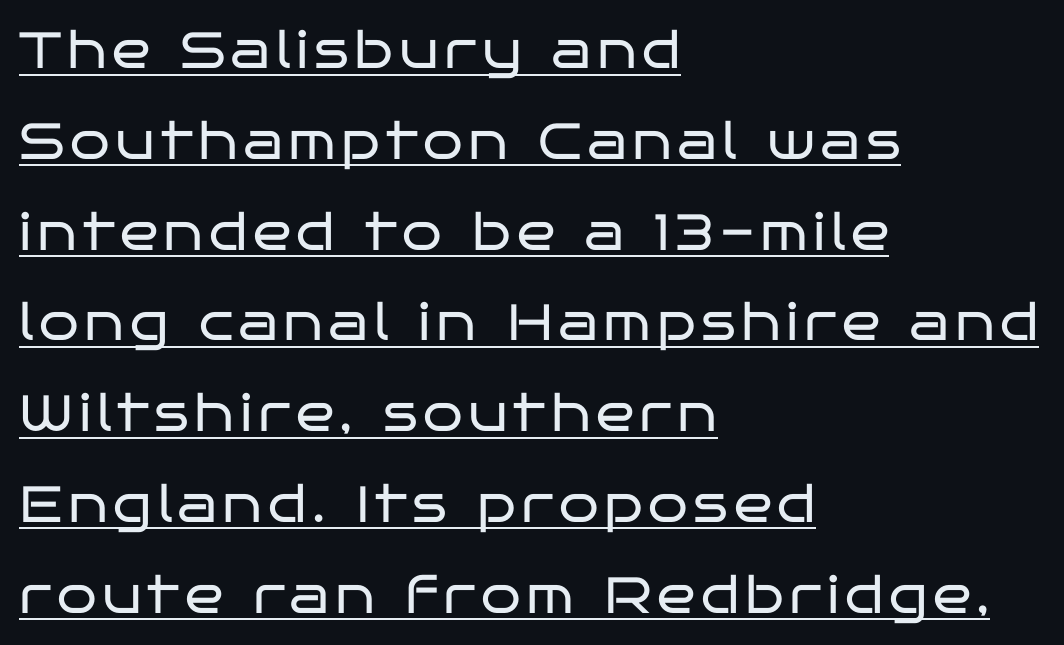
{"serif": "no", "italic": "no", "bold": "no", "weight": "regular", "width": "wide", "stroke_contrast": "low", "x_height": "large", "monospaced": "no", "underline": "yes", "align": "left", "line_spacing_ratio": 1.78, "glyph_px": 51}
